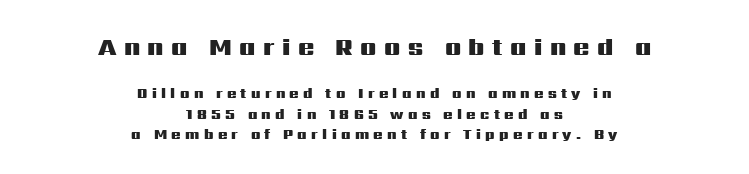
Q: Is the text bold? A: Yes.
Q: Is the text italic (slanted)? A: No, it is upright.
Q: Is the text underlined? A: No.
Q: How is the paragraph aligned? A: Centered.
Q: Is the spacing between letters normal or unusually wide? A: Unusually wide.
Q: Is the spacing between lines tight, normal or loose? A: Normal.
Q: Which block of text is set in a larger size, the first (top) or the second (bottom)? A: The first (top) one.
